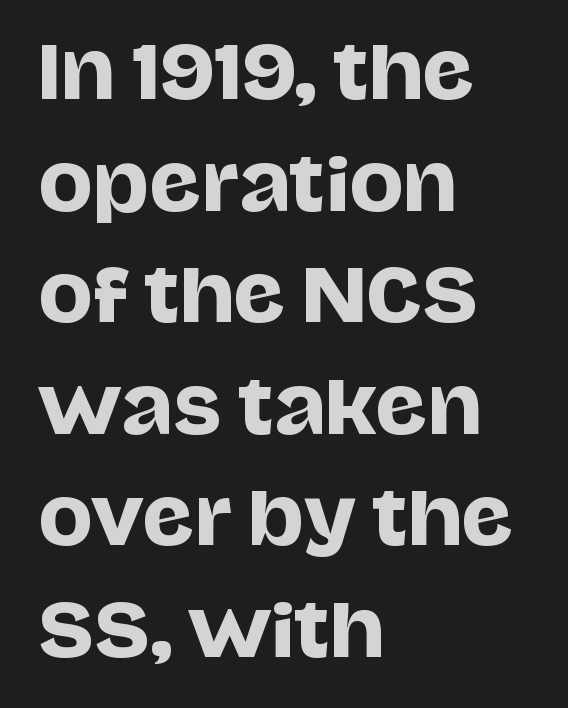
Q: Is the text italic (slanted)? A: No, it is upright.
Q: Is the typeface a serif or a sans-serif typeface? A: Sans-serif.
Q: Is the text underlined? A: No.
Q: How is the paragraph aligned? A: Left-aligned.
Q: Is the spacing between letters normal or unusually wide? A: Normal.
Q: Is the spacing between lines tight, normal or loose? A: Normal.
Q: Width (condensed, normal, or wide)? A: Normal.
Q: Stroke contrast? A: Low.
Q: x-height? A: Large.
Q: Monospaced? A: No.
